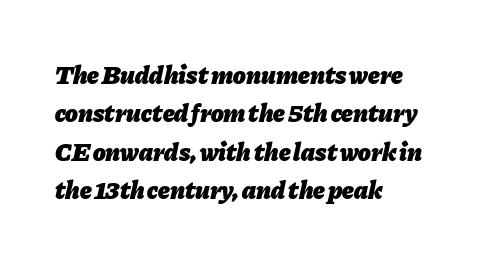
Descenders are the only things crossing below the line. This sample keeps an unexceptional amount of space between lines. Stroke thickness is high; the sample reads as a true bold. Leftover space on each line is placed entirely after the last word. Honestly, the letter spacing is just normal — you wouldn't notice it. The glyphs look as if they've been sheared to an angle.
